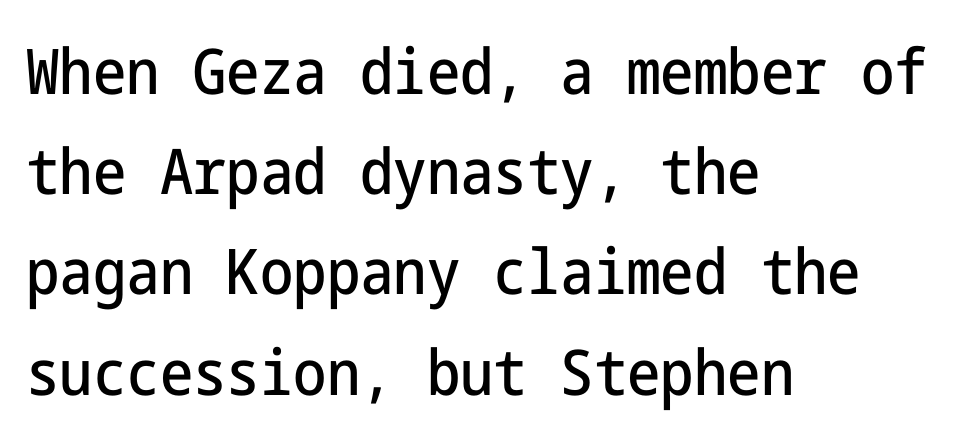
The image shows 63 px condensed sans-serif type, upright; set left-aligned, normal line spacing (1.59x), normal letter spacing, not underlined; low stroke contrast and a medium x-height.
